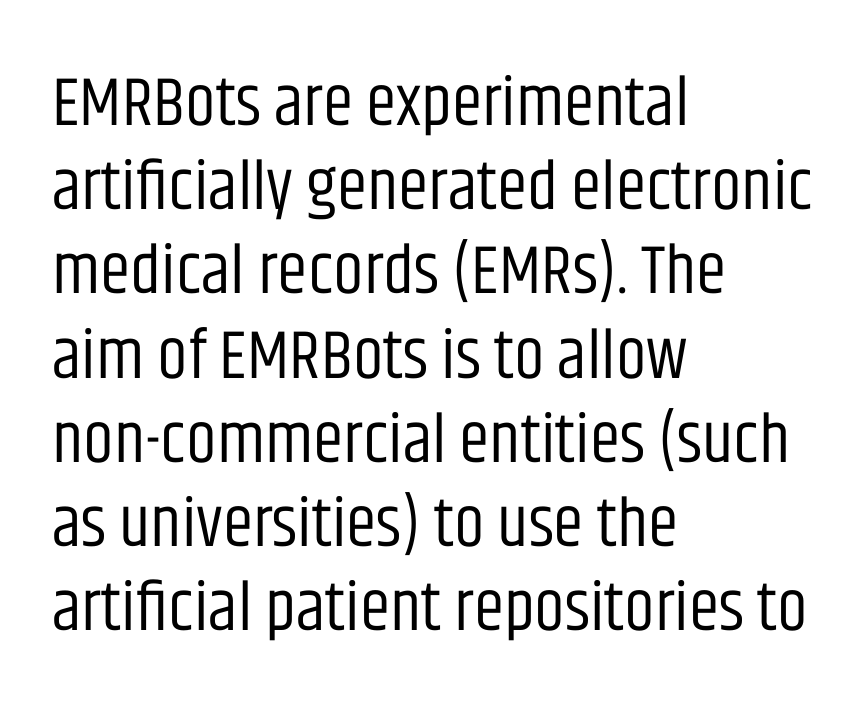
Q: Is the text bold? A: No.
Q: Is the text italic (slanted)? A: No, it is upright.
Q: Is the typeface a serif or a sans-serif typeface? A: Sans-serif.
Q: Is the text underlined? A: No.
Q: How is the paragraph aligned? A: Left-aligned.
Q: Is the spacing between letters normal or unusually wide? A: Normal.
Q: Width (condensed, normal, or wide)? A: Condensed.
Q: Stroke contrast? A: Low.
Q: x-height? A: Large.
Q: Monospaced? A: No.
